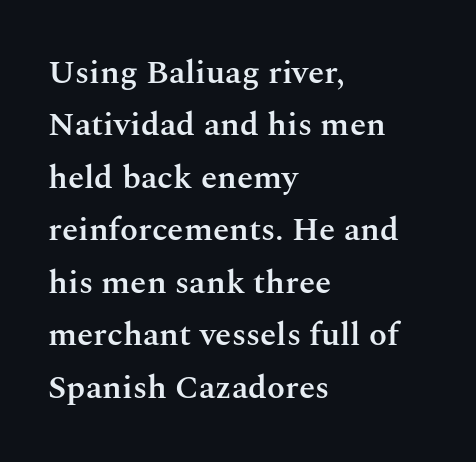
{"serif": "yes", "italic": "no", "bold": "semi", "weight": "semibold", "width": "normal", "stroke_contrast": "medium", "x_height": "medium", "monospaced": "no", "underline": "no", "align": "left", "line_spacing": "normal", "line_spacing_ratio": 1.59, "letter_spacing": "normal", "letter_spacing_em": 0.0, "glyph_px": 33}
